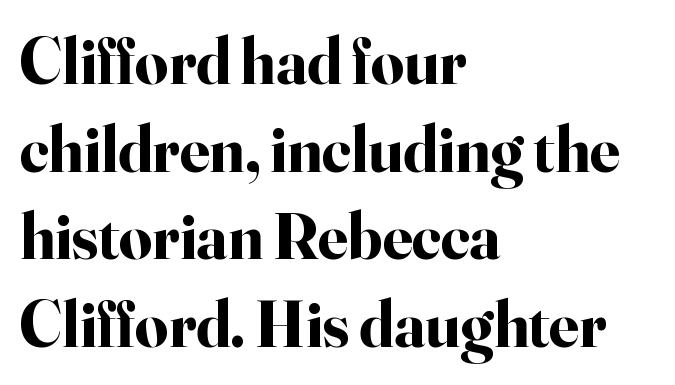
{"serif": "yes", "italic": "no", "bold": "yes", "weight": "bold", "width": "normal", "stroke_contrast": "high", "x_height": "small", "monospaced": "no", "underline": "no", "align": "left", "line_spacing": "normal", "line_spacing_ratio": 1.35, "letter_spacing": "normal", "letter_spacing_em": 0.0, "glyph_px": 65}
